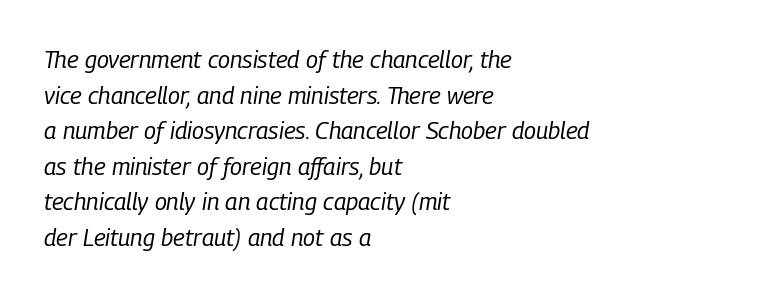
The image shows 24 px text type, italic (leaning right); set left-aligned, normal line spacing (1.48x), normal letter spacing, not underlined.
